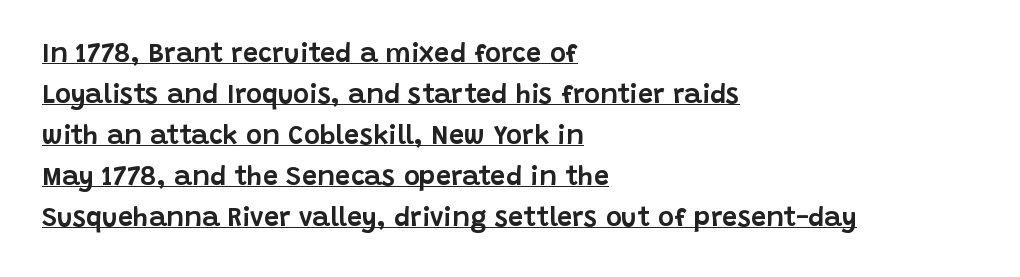
The image shows 27 px text type, upright; set left-aligned, normal line spacing (1.52x), normal letter spacing, underlined.
